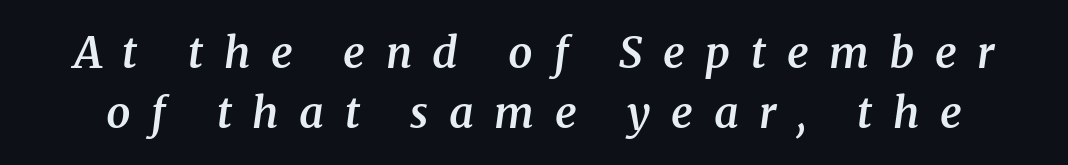
Q: Is the text bold? A: Semi-bold.
Q: Is the text italic (slanted)? A: Yes, it leans right by about 8 degrees.
Q: Is the typeface a serif or a sans-serif typeface? A: Serif.
Q: Is the text underlined? A: No.
Q: Is the spacing between letters normal or unusually wide? A: Unusually wide.
Q: Is the spacing between lines tight, normal or loose? A: Normal.
Q: Width (condensed, normal, or wide)? A: Normal.
Q: Stroke contrast? A: Medium.
Q: x-height? A: Medium.
Q: Monospaced? A: No.
